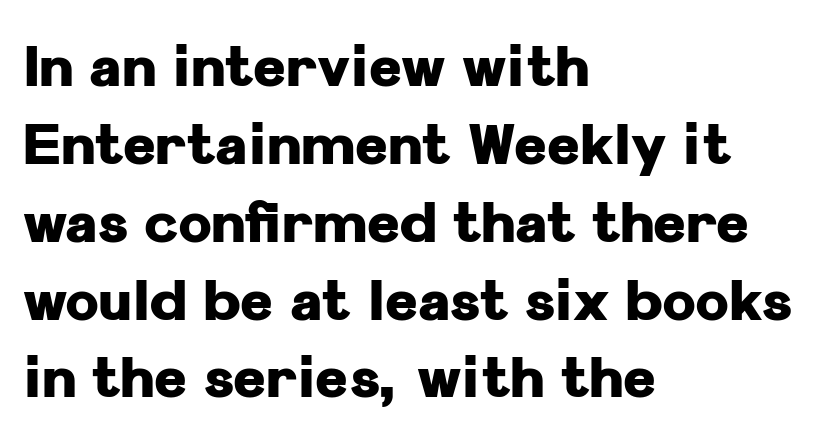
The image shows 56 px heavy sans-serif type, upright; set left-aligned, normal line spacing (1.39x), normal letter spacing, not underlined; low stroke contrast and a medium x-height.
